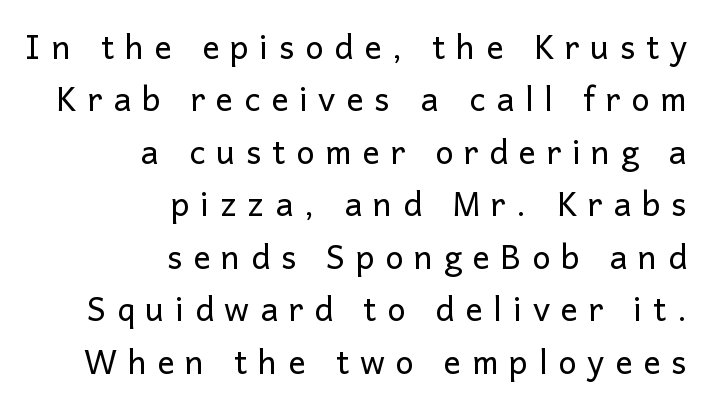
{"serif": "no", "italic": "no", "bold": "no", "weight": "regular", "width": "normal", "stroke_contrast": "low", "x_height": "medium", "monospaced": "no", "underline": "no", "align": "right", "line_spacing": "normal", "line_spacing_ratio": 1.59, "letter_spacing": "wide", "letter_spacing_em": 0.32, "glyph_px": 33}
